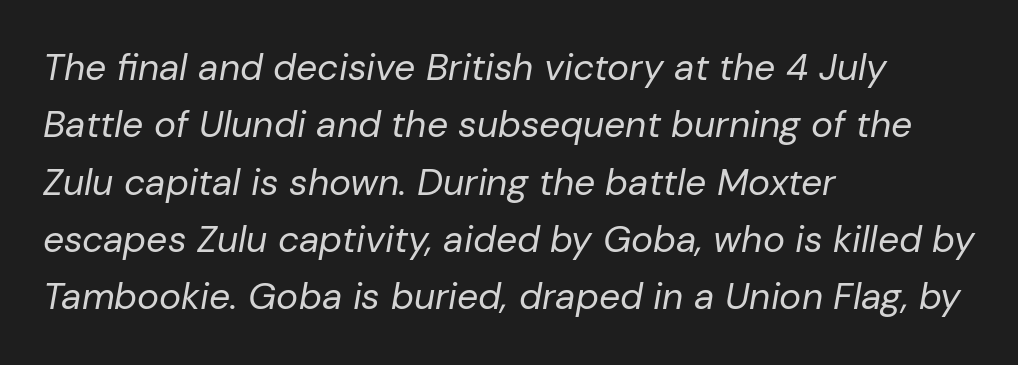
The image shows 37 px regular-weight type, italic (leaning right); set left-aligned, normal line spacing (1.55x), normal letter spacing, not underlined; low stroke contrast and a medium x-height.
